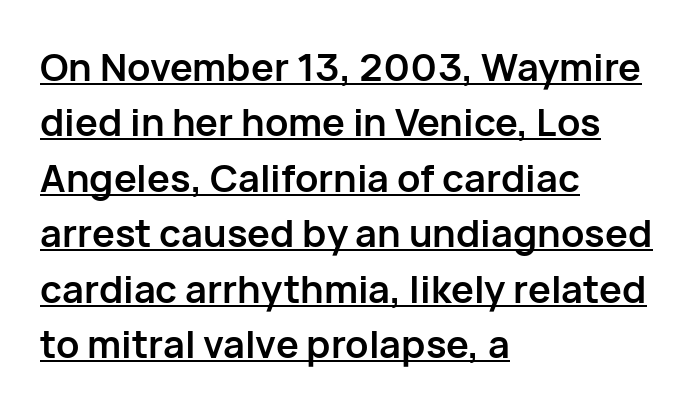
{"serif": "no", "italic": "no", "bold": "yes", "weight": "semibold", "width": "normal", "stroke_contrast": "low", "x_height": "medium", "monospaced": "no", "underline": "yes", "align": "left", "line_spacing": "normal", "line_spacing_ratio": 1.46, "letter_spacing": "normal", "letter_spacing_em": 0.0, "glyph_px": 38}
